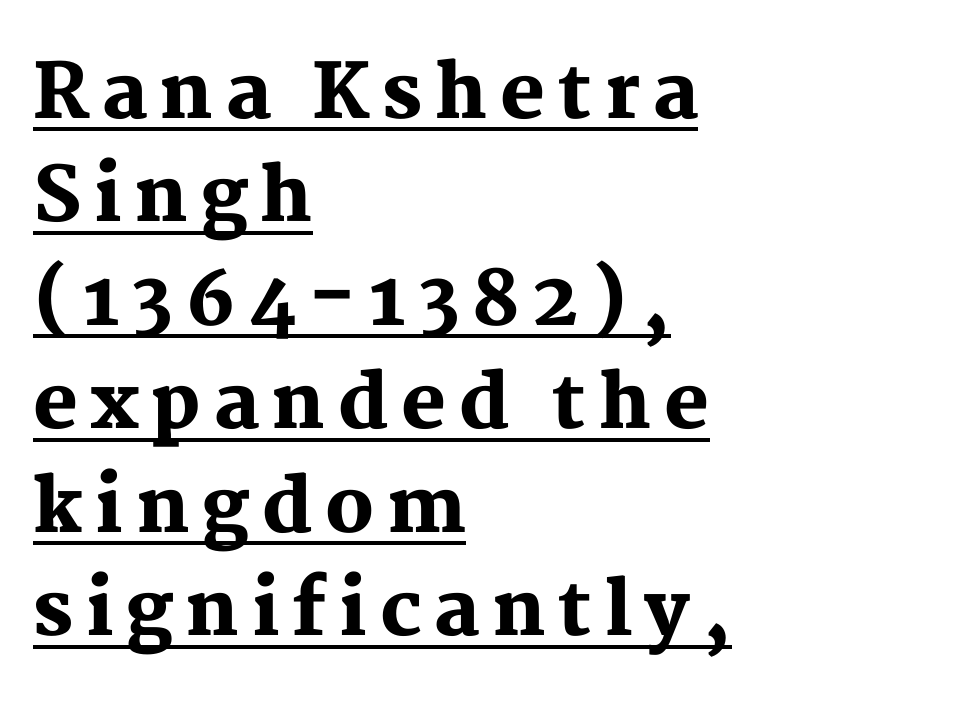
{"serif": "yes", "italic": "no", "bold": "yes", "weight": "heavy", "width": "normal", "stroke_contrast": "medium", "x_height": "medium", "monospaced": "no", "underline": "yes", "align": "left", "line_spacing": "normal", "line_spacing_ratio": 1.38, "glyph_px": 75}
